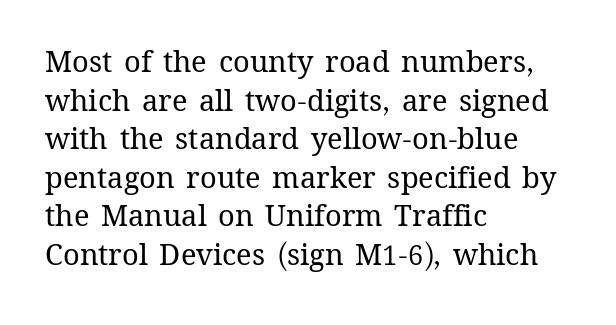
Q: Is the text bold? A: No.
Q: Is the text italic (slanted)? A: No, it is upright.
Q: Is the text underlined? A: No.
Q: How is the paragraph aligned? A: Left-aligned.
Q: Is the spacing between letters normal or unusually wide? A: Normal.
Q: Is the spacing between lines tight, normal or loose? A: Normal.
Q: Width (condensed, normal, or wide)? A: Normal.
Q: Stroke contrast? A: Medium.
Q: x-height? A: Medium.
Q: Monospaced? A: No.
